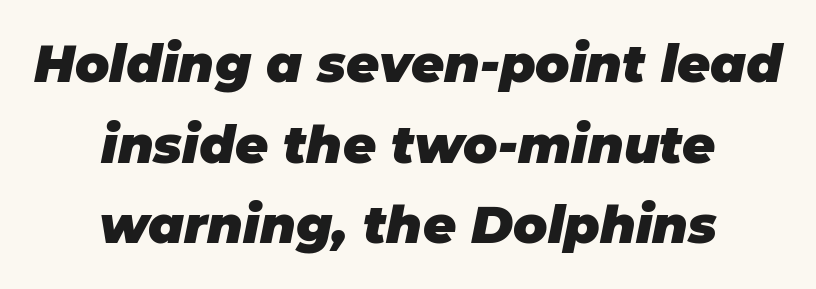
The image shows 51 px heavy type, italic (leaning right); set centered, normal line spacing (1.58x), normal letter spacing, not underlined; low stroke contrast and a large x-height.
